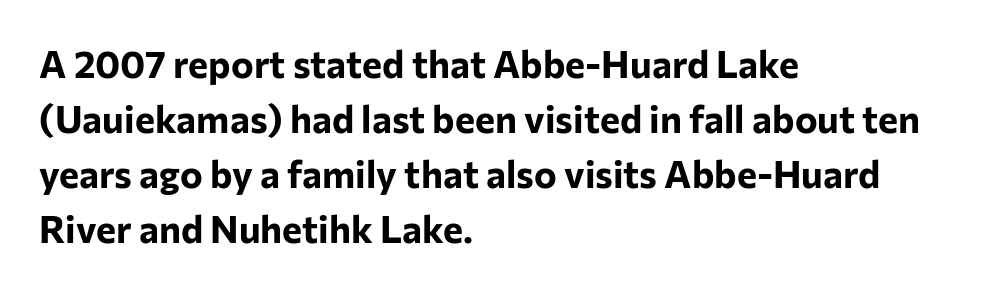
{"serif": "no", "italic": "no", "bold": "yes", "weight": "bold", "width": "normal", "stroke_contrast": "low", "x_height": "medium", "monospaced": "no", "underline": "no", "align": "left", "line_spacing": "normal", "line_spacing_ratio": 1.45, "letter_spacing": "normal", "letter_spacing_em": 0.0, "glyph_px": 38}
